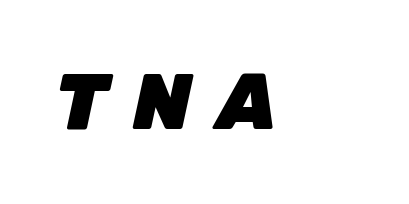
The words here are not underlined. Slanted lettering throughout. Pretty heavy lettering here — definitely bold. Do the characters align in a grid? No, the font is proportional.
